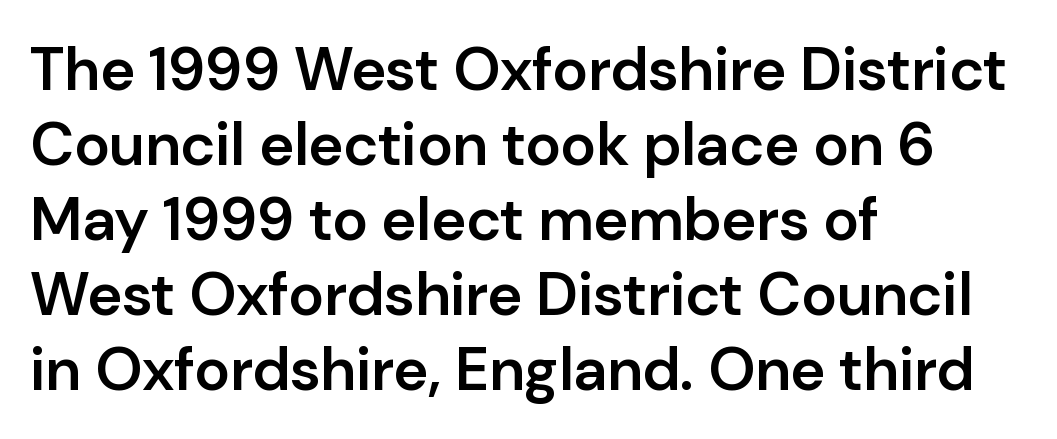
Q: Is the text bold? A: Semi-bold.
Q: Is the text italic (slanted)? A: No, it is upright.
Q: Is the typeface a serif or a sans-serif typeface? A: Sans-serif.
Q: Is the text underlined? A: No.
Q: How is the paragraph aligned? A: Left-aligned.
Q: Is the spacing between letters normal or unusually wide? A: Normal.
Q: Is the spacing between lines tight, normal or loose? A: Normal.
Q: Width (condensed, normal, or wide)? A: Normal.
Q: Stroke contrast? A: Low.
Q: x-height? A: Medium.
Q: Monospaced? A: No.
